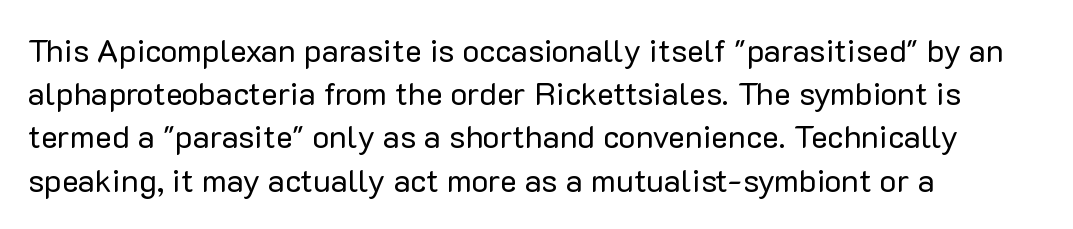
Bold? No — there's no thickening of the strokes. A normal amount of white space separates one row of letters from the next. Examine the stroke ends and you'll find no serifs. Descenders are the only things crossing below the line. Is this a fixed-width face? No — the glyphs have proportional, varying widths. You can tell it's not italic because the verticals are truly vertical.
